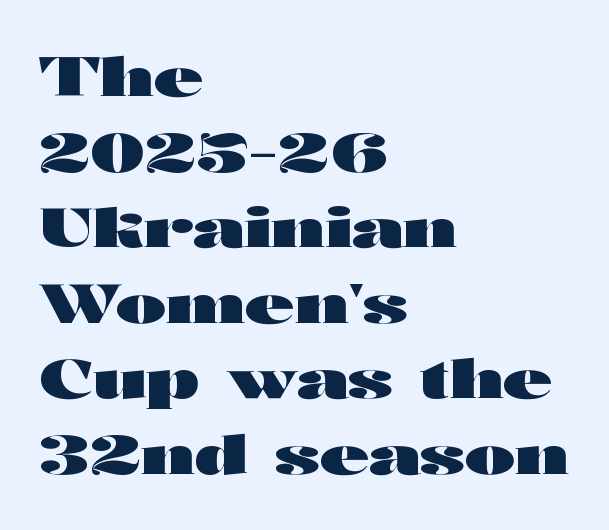
What stands out about the letter spacing? Nothing — it is the standard amount. The rendering uses a bold face; every stroke is thick and dark. A typesetter would call this proportional, since set widths differ per character.
